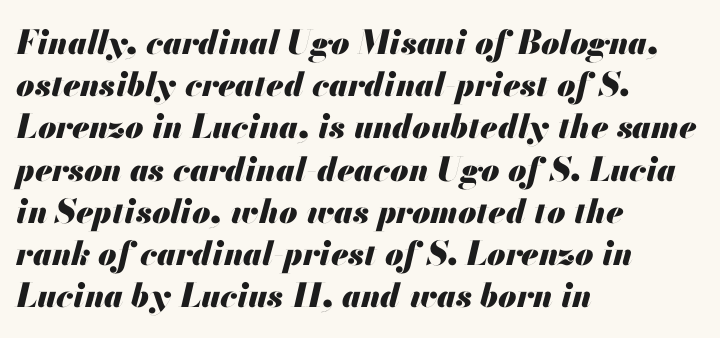
The image shows 33 px heavy type, italic (leaning right); set left-aligned, normal line spacing (1.28x), normal letter spacing, not underlined; medium stroke contrast and a small x-height.
